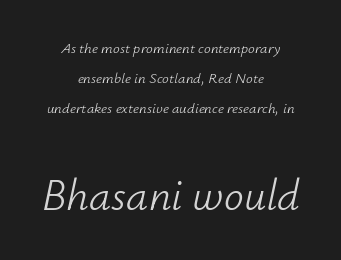
The image shows 44 px light type, italic (leaning right); set centered, loose line spacing (2.01x), normal letter spacing, not underlined; the second (bottom) block is 2.93x larger; low stroke contrast and a small x-height.
